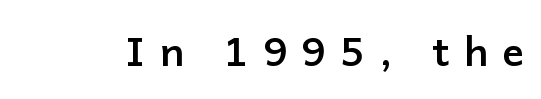
The image shows 40 px semibold sans-serif type, upright; set unusually wide letter spacing (+0.37 em), not underlined; low stroke contrast and a medium x-height.
